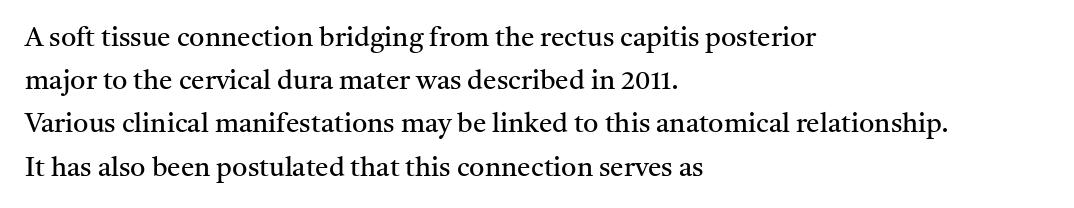
The image shows 27 px text type, upright; set left-aligned, normal line spacing (1.6x), normal letter spacing, not underlined.
